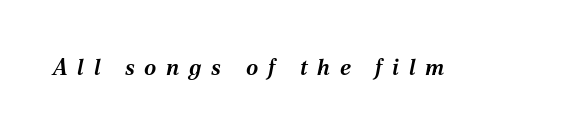
The image shows 22 px bold type, italic (leaning right); set unusually wide letter spacing (+0.44 em), not underlined.
